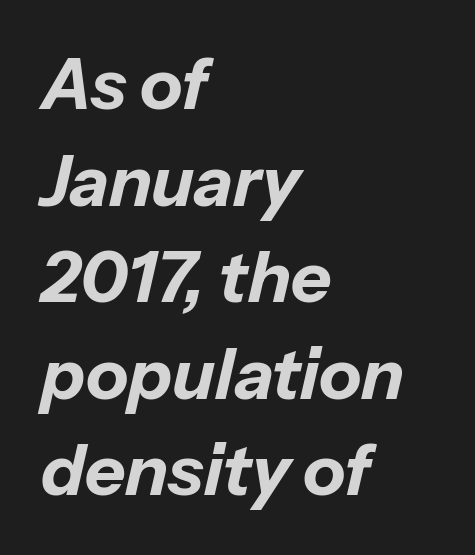
The image shows 70 px bold type, italic (leaning right); set left-aligned, normal line spacing (1.38x), normal letter spacing, not underlined; low stroke contrast and a medium x-height.
